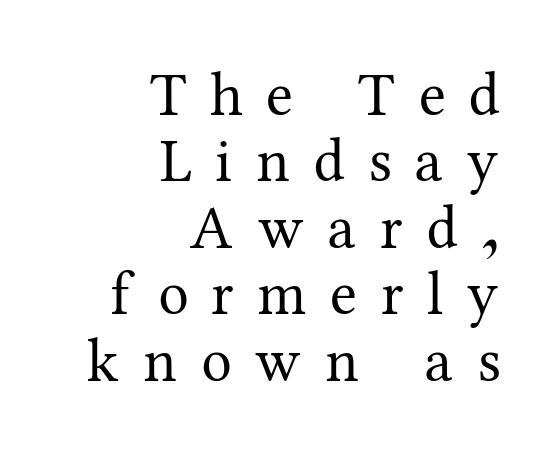
This sample has the flowing, uneven cadence of proportional lettering. Teacher's note: observe the even right margin — that is flush-right alignment. The designer dialed line spacing down below the default. Characters remain perfectly vertical along every line.
